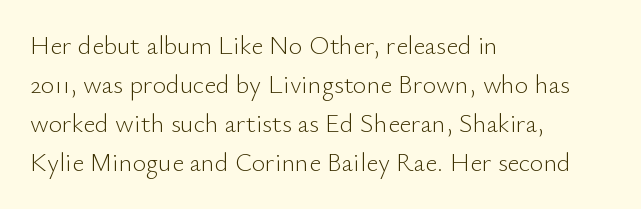
Each new line begins a customary step beneath the previous one. Students, note that the glyphs here touch the page at normal intervals. Letters rest on an invisible, unmarked baseline. Posture: upright roman.
